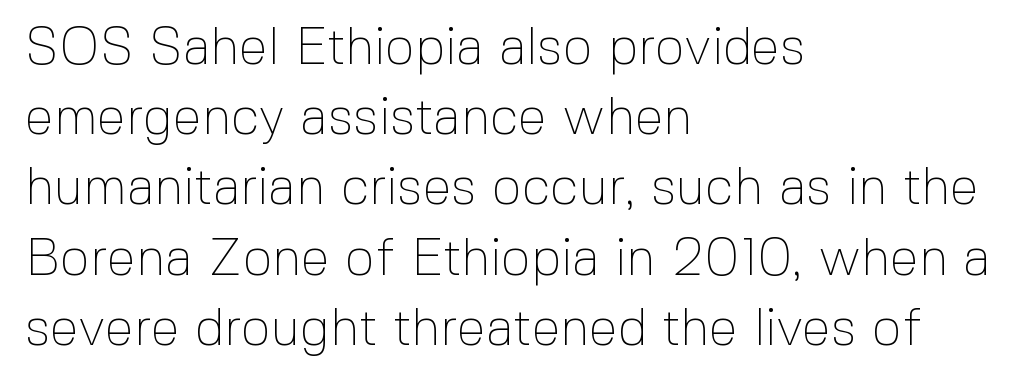
The image shows 52 px thin sans-serif type, upright; set left-aligned, normal line spacing (1.35x), normal letter spacing, not underlined; a medium x-height.
